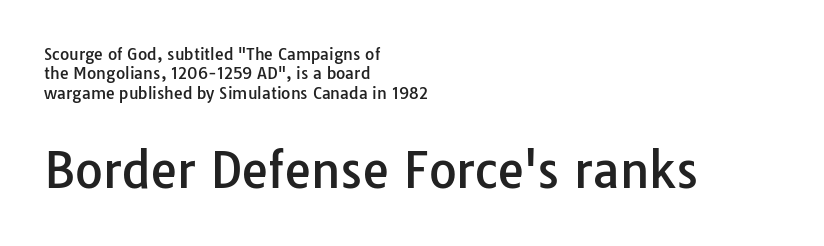
Here the glyphs are tracked normally, forming tight word shapes. Does the bottom block carry the larger type? Yes, it does. Reading down the block, your eye returns to a fixed left position each line. The letters stand upright; this is a roman face. Nobody drew a line under any word here.
